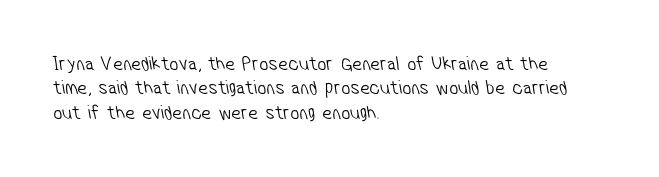
The image shows 20 px text type; set left-aligned, line spacing 1.22x, normal letter spacing, not underlined.
